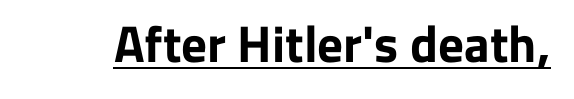
Q: Is the text bold? A: Yes.
Q: Is the text italic (slanted)? A: No, it is upright.
Q: Is the typeface a serif or a sans-serif typeface? A: Sans-serif.
Q: Is the text underlined? A: Yes.
Q: Is the spacing between letters normal or unusually wide? A: Normal.
Q: Width (condensed, normal, or wide)? A: Normal.
Q: Stroke contrast? A: Low.
Q: x-height? A: Medium.
Q: Monospaced? A: No.
